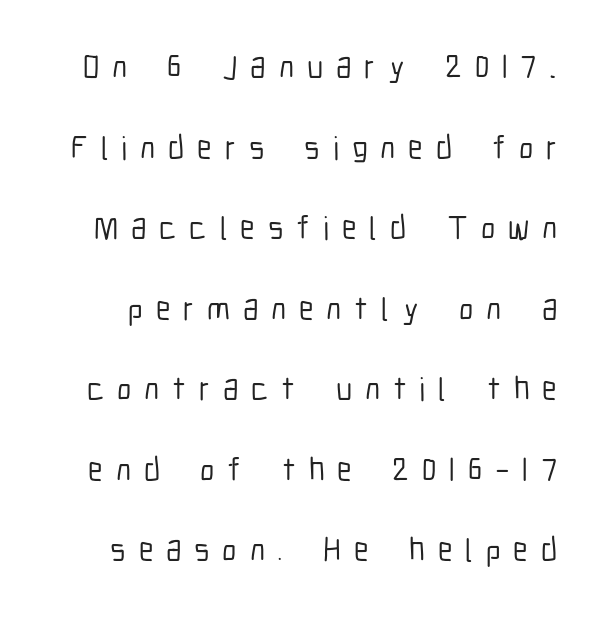
The image shows 33 px condensed sans-serif type, upright; set loose line spacing (2.44x), unusually wide letter spacing (+0.39 em), not underlined; low stroke contrast and a medium x-height.
